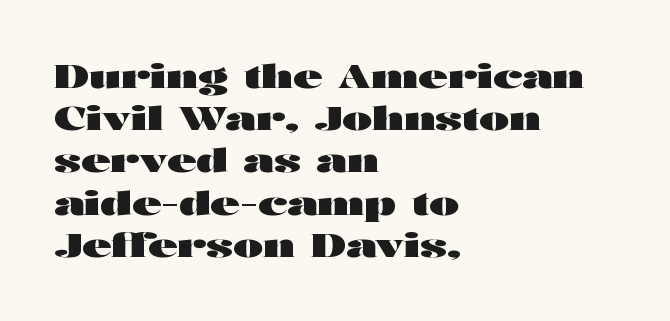
{"italic": "no", "bold": "yes", "weight": "heavy", "width": "wide", "stroke_contrast": "high", "x_height": "medium", "monospaced": "no", "underline": "no", "align": "left", "line_spacing": "normal", "line_spacing_ratio": 1.32, "letter_spacing": "normal", "letter_spacing_em": 0.0, "glyph_px": 32}
